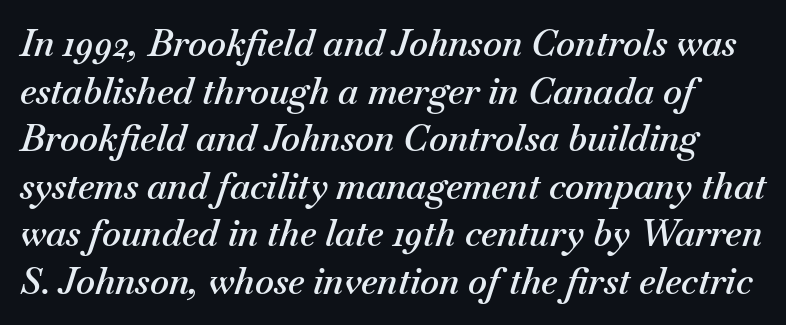
The image shows 36 px semibold type, italic (leaning right); set normal line spacing (1.32x), normal letter spacing, not underlined; medium stroke contrast and a small x-height.
